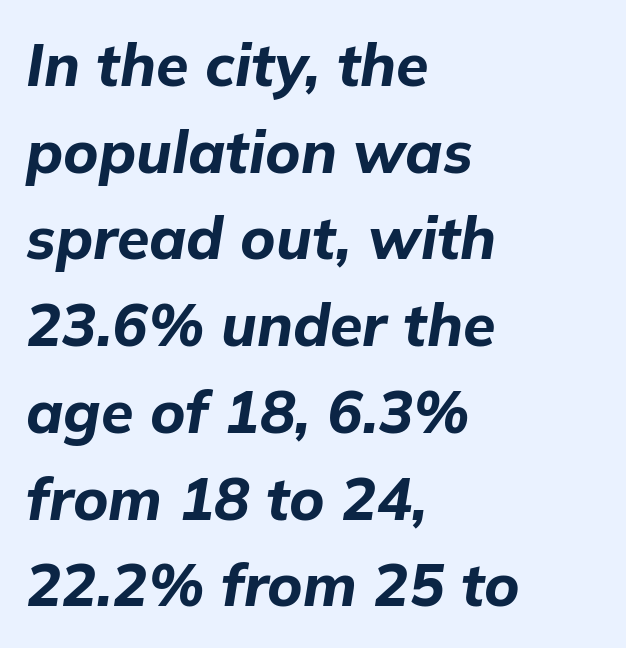
The image shows 59 px bold type, italic (leaning right); set left-aligned, normal line spacing (1.47x), normal letter spacing, not underlined; low stroke contrast and a medium x-height.
